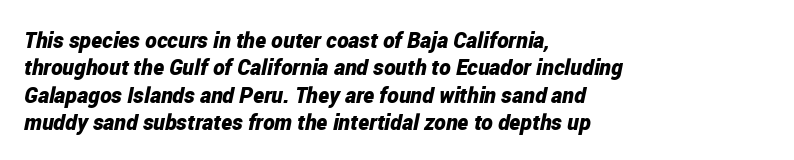
{"italic": "yes", "lean": "right", "slant_degrees": 12, "bold": "yes", "underline": "no", "align": "left", "line_spacing_ratio": 1.24, "letter_spacing": "normal", "letter_spacing_em": 0.0, "glyph_px": 22}
